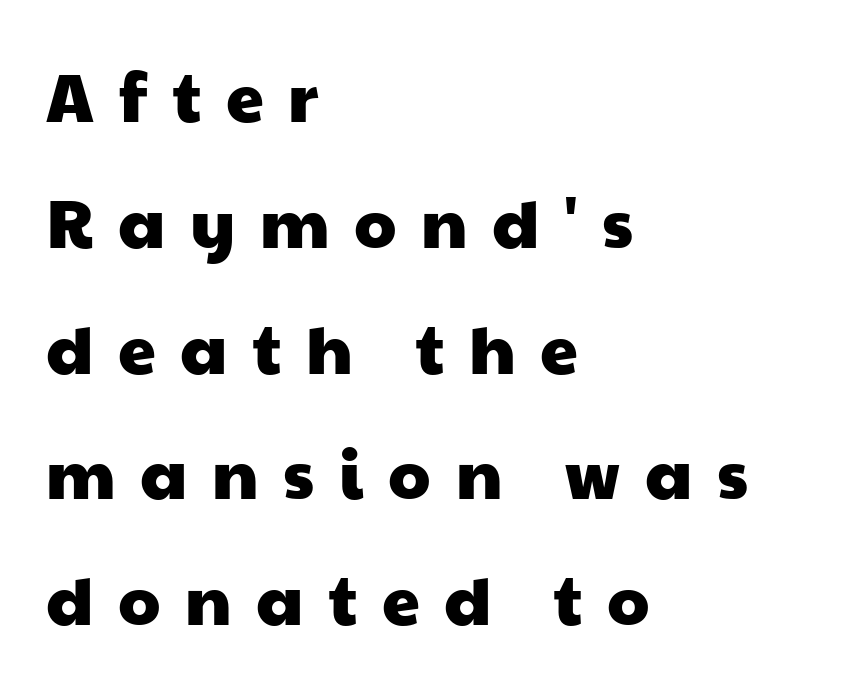
Q: Is the typeface a serif or a sans-serif typeface? A: Sans-serif.
Q: Is the text underlined? A: No.
Q: How is the paragraph aligned? A: Left-aligned.
Q: Is the spacing between letters normal or unusually wide? A: Unusually wide.
Q: Width (condensed, normal, or wide)? A: Wide.
Q: Stroke contrast? A: Low.
Q: x-height? A: Medium.
Q: Monospaced? A: No.
